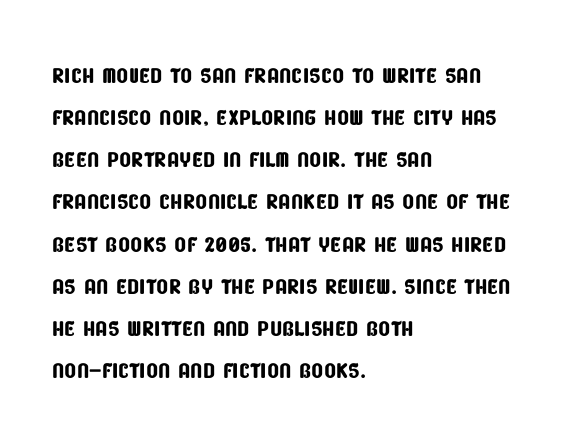
The image shows 31 px condensed sans-serif type; set left-aligned, normal line spacing (1.36x), normal letter spacing, not underlined; low stroke contrast and a large x-height.
